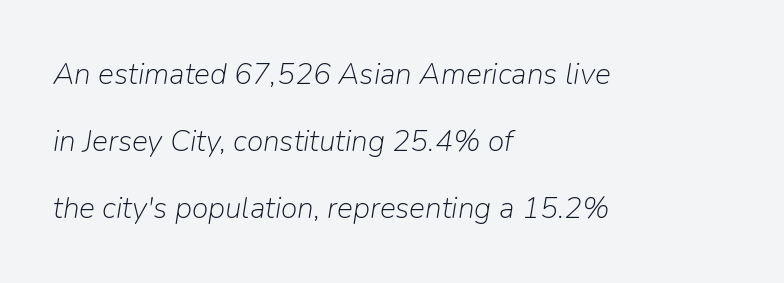
{"italic": "yes", "lean": "right", "slant_degrees": 9, "bold": "no", "weight": "light", "width": "normal", "stroke_contrast": "low", "x_height": "medium", "monospaced": "no", "underline": "no", "align": "left", "line_spacing": "loose", "line_spacing_ratio": 2.24, "letter_spacing": "normal", "letter_spacing_em": 0.0, "glyph_px": 30}
